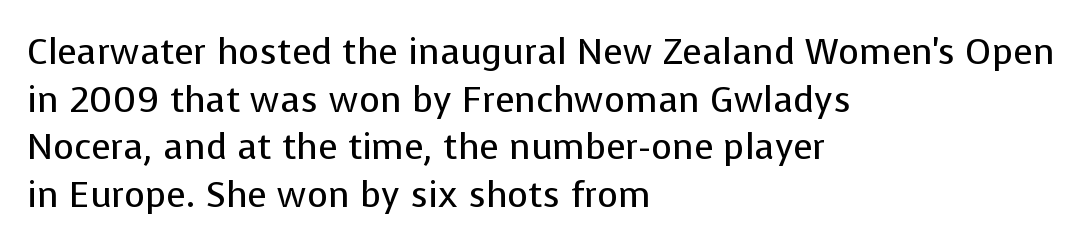
Q: Is the text bold? A: No.
Q: Is the text italic (slanted)? A: No, it is upright.
Q: Is the typeface a serif or a sans-serif typeface? A: Sans-serif.
Q: Is the text underlined? A: No.
Q: How is the paragraph aligned? A: Left-aligned.
Q: Is the spacing between letters normal or unusually wide? A: Normal.
Q: Is the spacing between lines tight, normal or loose? A: Normal.
Q: Width (condensed, normal, or wide)? A: Normal.
Q: Stroke contrast? A: Low.
Q: x-height? A: Medium.
Q: Monospaced? A: No.
